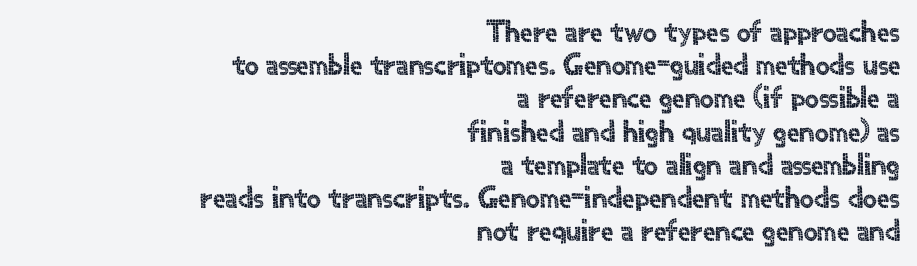
The lettering holds an erect, upright posture throughout. Visually the block forms a straight wall on the right and a jagged coastline on the left. Do the characters align in a grid? No, the font is proportional. Does the leading feel generous? Not at all — it's pinched. In terms of letterspacing, this is plain default setting.
